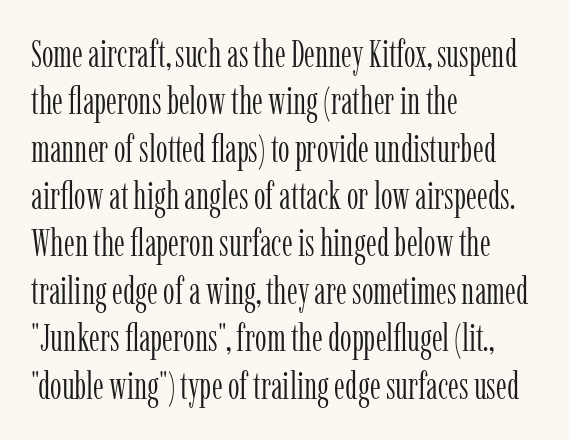
Q: Is the text bold? A: No.
Q: Is the text italic (slanted)? A: No, it is upright.
Q: Is the typeface a serif or a sans-serif typeface? A: Serif.
Q: Is the text underlined? A: No.
Q: How is the paragraph aligned? A: Left-aligned.
Q: Is the spacing between letters normal or unusually wide? A: Normal.
Q: Is the spacing between lines tight, normal or loose? A: Normal.
Q: Width (condensed, normal, or wide)? A: Condensed.
Q: Stroke contrast? A: Low.
Q: x-height? A: Medium.
Q: Monospaced? A: No.
